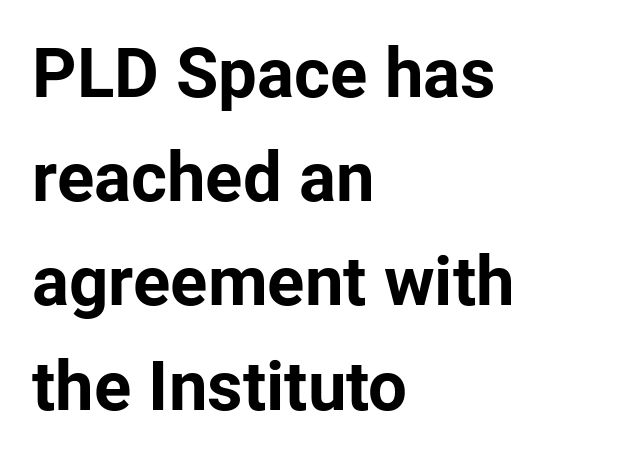
Q: Is the text bold? A: Yes.
Q: Is the text italic (slanted)? A: No, it is upright.
Q: Is the typeface a serif or a sans-serif typeface? A: Sans-serif.
Q: Is the text underlined? A: No.
Q: How is the paragraph aligned? A: Left-aligned.
Q: Is the spacing between letters normal or unusually wide? A: Normal.
Q: Is the spacing between lines tight, normal or loose? A: Normal.
Q: Width (condensed, normal, or wide)? A: Normal.
Q: Stroke contrast? A: Low.
Q: x-height? A: Medium.
Q: Monospaced? A: No.
